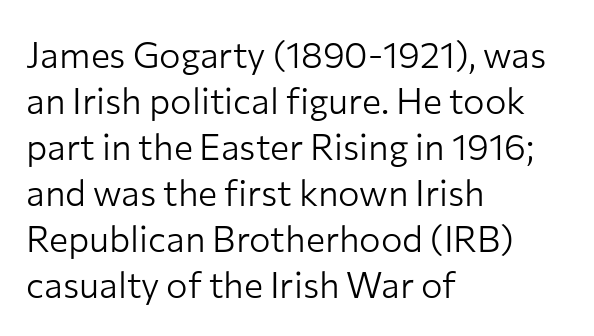
No word sits above an underline. Is there much room between lines? A standard amount, neither cramped nor airy. There is no visible air inserted between adjacent glyphs. Each letter's strokes conclude bluntly, with no projecting serifs. The setting favours the left margin, as ordinary paragraphs usually do. These lines were composed using upright roman letters.
